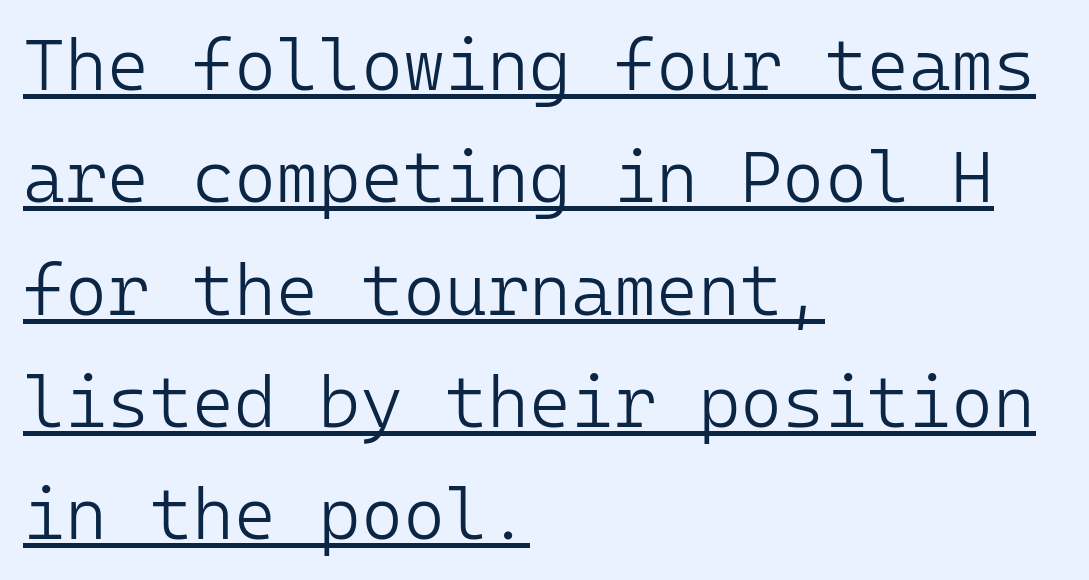
The image shows 72 px light sans-serif type, upright, monospaced; set left-aligned, normal line spacing (1.56x), normal letter spacing, underlined; low stroke contrast and a medium x-height.
